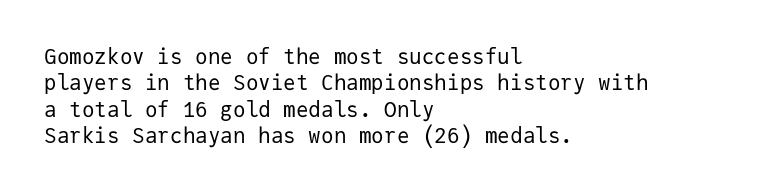
Q: Is the text bold? A: No.
Q: Is the text italic (slanted)? A: No, it is upright.
Q: Is the text underlined? A: No.
Q: How is the paragraph aligned? A: Left-aligned.
Q: Is the spacing between letters normal or unusually wide? A: Normal.
Q: Is the spacing between lines tight, normal or loose? A: Normal.
